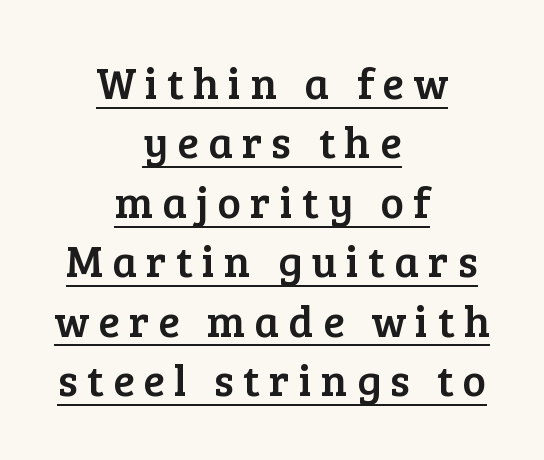
Q: Is the text italic (slanted)? A: No, it is upright.
Q: Is the typeface a serif or a sans-serif typeface? A: Serif.
Q: Is the text underlined? A: Yes.
Q: How is the paragraph aligned? A: Centered.
Q: Is the spacing between letters normal or unusually wide? A: Unusually wide.
Q: Is the spacing between lines tight, normal or loose? A: Normal.
Q: Width (condensed, normal, or wide)? A: Normal.
Q: Stroke contrast? A: Low.
Q: x-height? A: Medium.
Q: Monospaced? A: No.
